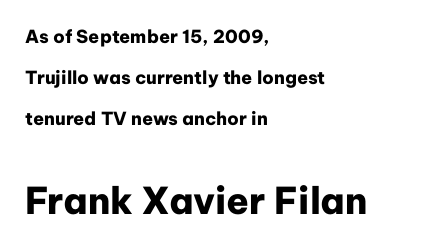
Q: Is the text bold? A: Yes.
Q: Is the text italic (slanted)? A: No, it is upright.
Q: Is the typeface a serif or a sans-serif typeface? A: Sans-serif.
Q: Is the text underlined? A: No.
Q: How is the paragraph aligned? A: Left-aligned.
Q: Is the spacing between letters normal or unusually wide? A: Normal.
Q: Is the spacing between lines tight, normal or loose? A: Loose.
Q: Which block of text is set in a larger size, the first (top) or the second (bottom)? A: The second (bottom) one.
Q: Width (condensed, normal, or wide)? A: Normal.
Q: Stroke contrast? A: Low.
Q: x-height? A: Medium.
Q: Monospaced? A: No.
